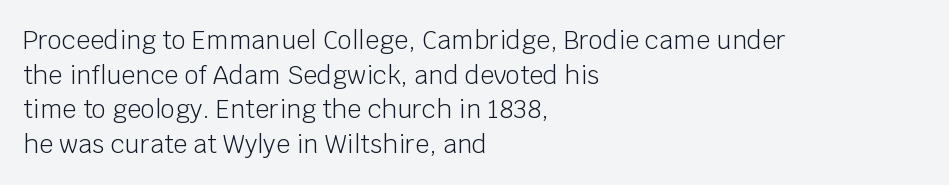
{"italic": "no", "bold": "no", "underline": "no", "align": "left", "line_spacing": "normal", "line_spacing_ratio": 1.39, "letter_spacing": "normal", "letter_spacing_em": 0.0, "glyph_px": 25}
